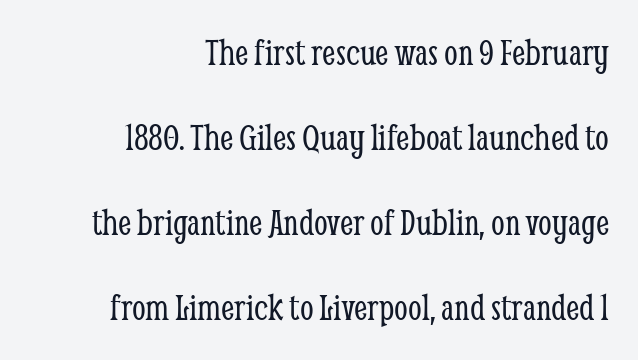
Q: Is the text bold? A: No.
Q: Is the text italic (slanted)? A: No, it is upright.
Q: Is the typeface a serif or a sans-serif typeface? A: Serif.
Q: Is the text underlined? A: No.
Q: How is the paragraph aligned? A: Right-aligned.
Q: Is the spacing between letters normal or unusually wide? A: Normal.
Q: Is the spacing between lines tight, normal or loose? A: Loose.
Q: Width (condensed, normal, or wide)? A: Condensed.
Q: Stroke contrast? A: Low.
Q: x-height? A: Medium.
Q: Monospaced? A: No.
